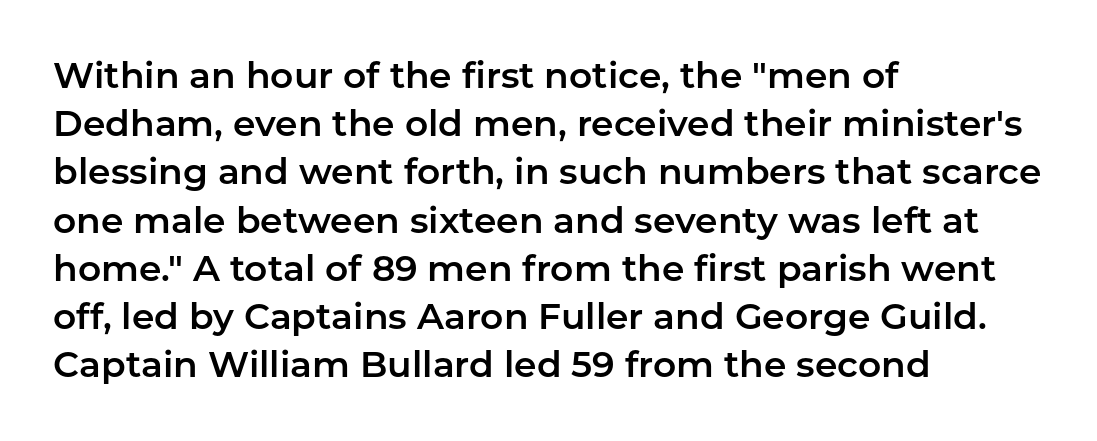
{"serif": "no", "italic": "no", "width": "normal", "stroke_contrast": "low", "x_height": "medium", "monospaced": "no", "underline": "no", "align": "left", "line_spacing": "normal", "line_spacing_ratio": 1.34, "letter_spacing": "normal", "letter_spacing_em": 0.0, "glyph_px": 36}
